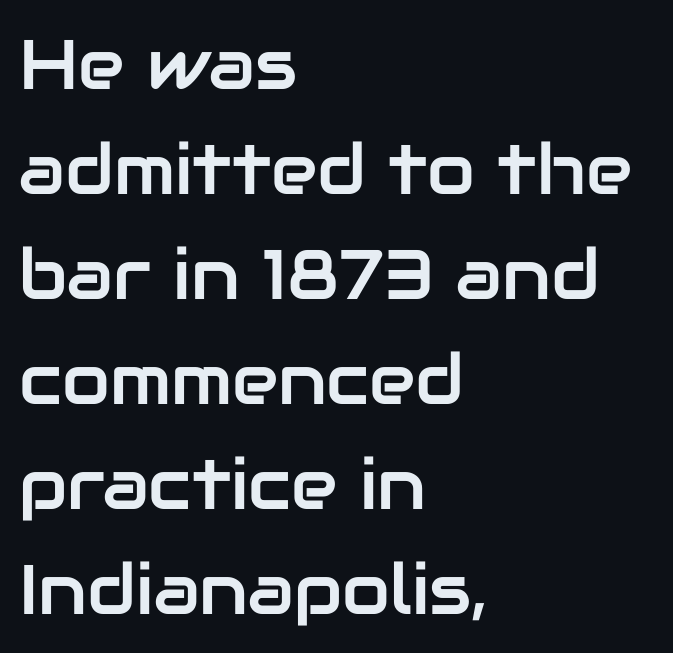
Teacher's note: observe the even left margin — that is flush-left alignment. Beneath every word, the page is bare. The type family on display is of the sans-serif kind. The lines sit at an ordinary, default distance from one another. This sample has the flowing, uneven cadence of proportional lettering.
